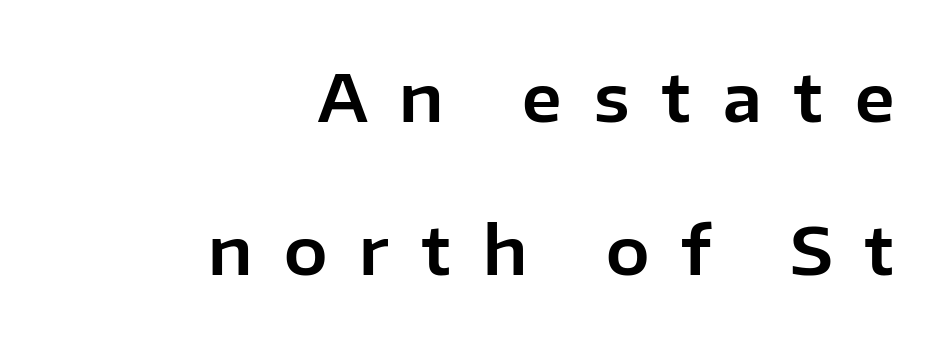
The image shows 65 px sans-serif type, upright; set right-aligned, loose line spacing (2.35x), unusually wide letter spacing (+0.49 em), not underlined; low stroke contrast and a medium x-height.
